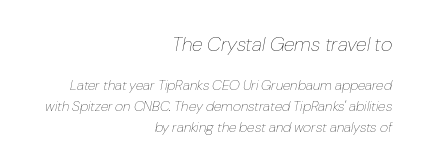
Q: Is the text bold? A: No.
Q: Is the text italic (slanted)? A: Yes, it leans right by about 10 degrees.
Q: Is the text underlined? A: No.
Q: How is the paragraph aligned? A: Right-aligned.
Q: Is the spacing between letters normal or unusually wide? A: Normal.
Q: Is the spacing between lines tight, normal or loose? A: Normal.
Q: Which block of text is set in a larger size, the first (top) or the second (bottom)? A: The first (top) one.
